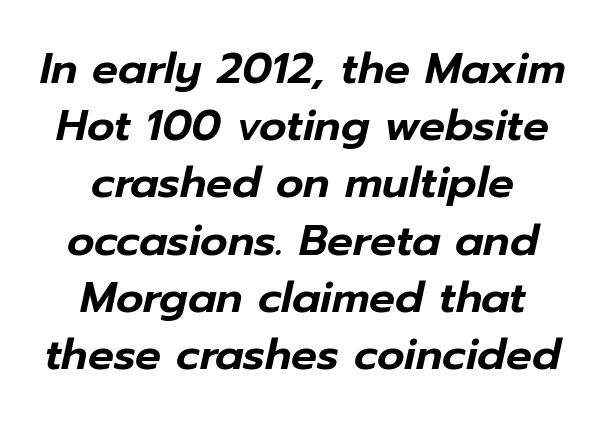
Q: Is the text italic (slanted)? A: Yes, it leans right by about 12 degrees.
Q: Is the text underlined? A: No.
Q: How is the paragraph aligned? A: Centered.
Q: Is the spacing between letters normal or unusually wide? A: Normal.
Q: Is the spacing between lines tight, normal or loose? A: Normal.
Q: Width (condensed, normal, or wide)? A: Normal.
Q: Stroke contrast? A: Low.
Q: x-height? A: Medium.
Q: Monospaced? A: No.
